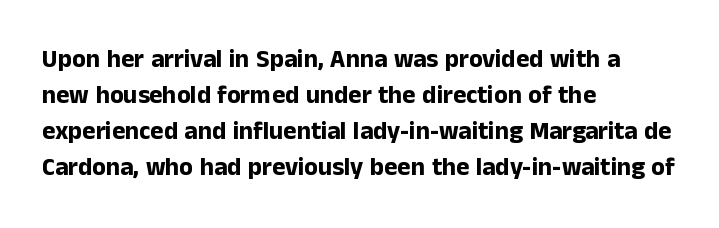
The image shows 25 px bold type, upright; set left-aligned, normal line spacing (1.44x), normal letter spacing, not underlined.
